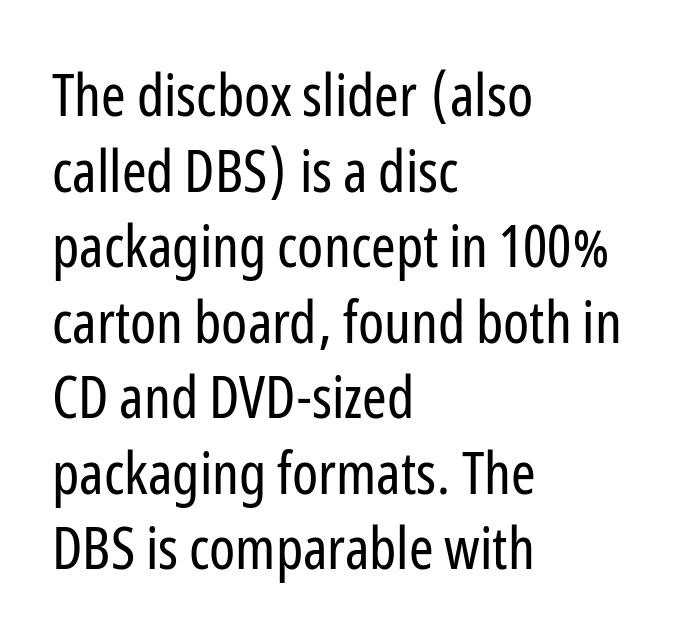
Q: Is the text bold? A: No.
Q: Is the text italic (slanted)? A: No, it is upright.
Q: Is the typeface a serif or a sans-serif typeface? A: Sans-serif.
Q: Is the text underlined? A: No.
Q: How is the paragraph aligned? A: Left-aligned.
Q: Is the spacing between letters normal or unusually wide? A: Normal.
Q: Is the spacing between lines tight, normal or loose? A: Normal.
Q: Width (condensed, normal, or wide)? A: Condensed.
Q: Stroke contrast? A: Low.
Q: x-height? A: Medium.
Q: Monospaced? A: No.
